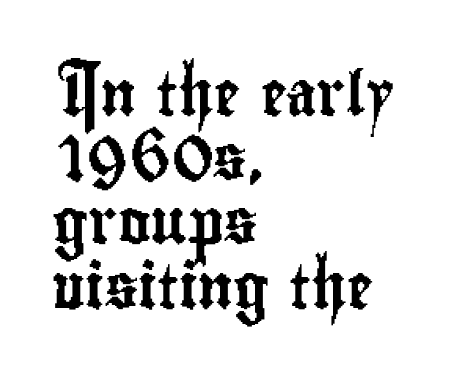
{"serif": "no", "italic": "no", "width": "condensed", "stroke_contrast": "low", "x_height": "small", "monospaced": "no", "underline": "no", "align": "left", "line_spacing": "normal", "line_spacing_ratio": 1.46, "letter_spacing": "normal", "letter_spacing_em": 0.0, "glyph_px": 44}
